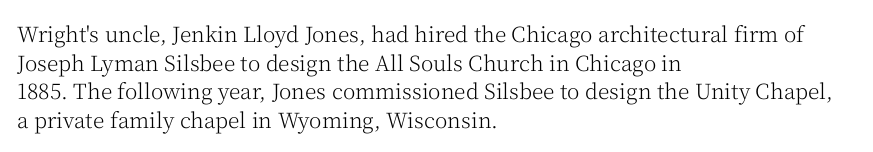
Q: Is the text bold? A: No.
Q: Is the text italic (slanted)? A: No, it is upright.
Q: Is the text underlined? A: No.
Q: How is the paragraph aligned? A: Left-aligned.
Q: Is the spacing between letters normal or unusually wide? A: Normal.
Q: Is the spacing between lines tight, normal or loose? A: Normal.
